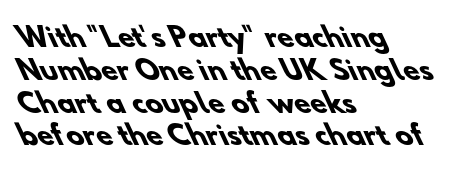
{"bold": "yes", "underline": "no", "align": "left", "line_spacing": "normal", "line_spacing_ratio": 1.26, "letter_spacing": "normal", "letter_spacing_em": 0.0, "glyph_px": 26}
